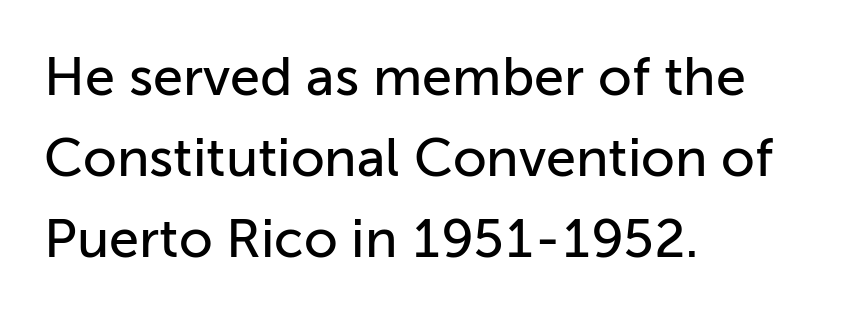
Notice how the stems are strictly vertical — no italics here. The face used here is a sans, in the tradition of grotesques and geometrics. This sample is left-justified, so line endings fall wherever the words run out. The face used here is proportionally spaced, like ordinary book or web type. The passage shown stacks its lines at a standard gap. Descender tails drop into unmarked territory.
